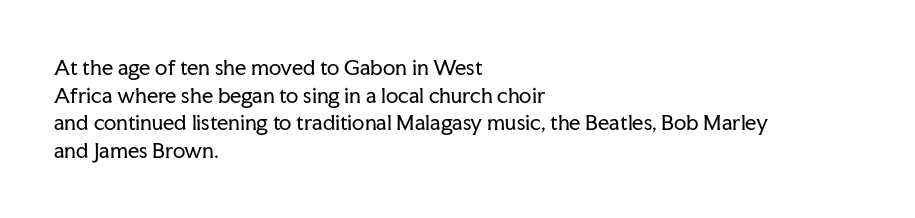
Q: Is the text bold? A: No.
Q: Is the text italic (slanted)? A: No, it is upright.
Q: Is the text underlined? A: No.
Q: How is the paragraph aligned? A: Left-aligned.
Q: Is the spacing between letters normal or unusually wide? A: Normal.
Q: Is the spacing between lines tight, normal or loose? A: Normal.
